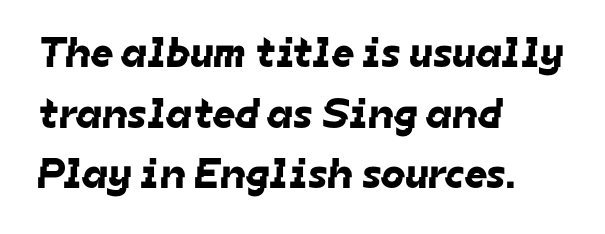
Q: Is the typeface a serif or a sans-serif typeface? A: Sans-serif.
Q: Is the text underlined? A: No.
Q: How is the paragraph aligned? A: Left-aligned.
Q: Is the spacing between letters normal or unusually wide? A: Normal.
Q: Is the spacing between lines tight, normal or loose? A: Normal.
Q: Width (condensed, normal, or wide)? A: Normal.
Q: Stroke contrast? A: Low.
Q: x-height? A: Medium.
Q: Monospaced? A: No.
